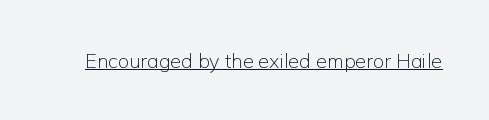
The image shows 20 px text type, upright; set normal letter spacing, underlined.
